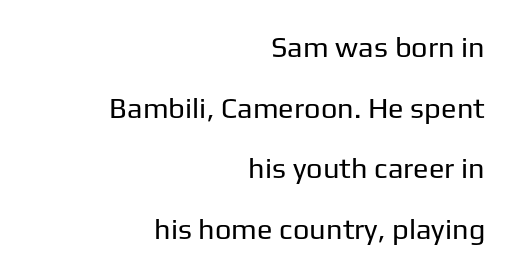
Q: Is the text bold? A: No.
Q: Is the text italic (slanted)? A: No, it is upright.
Q: Is the typeface a serif or a sans-serif typeface? A: Sans-serif.
Q: Is the text underlined? A: No.
Q: How is the paragraph aligned? A: Right-aligned.
Q: Is the spacing between letters normal or unusually wide? A: Normal.
Q: Is the spacing between lines tight, normal or loose? A: Loose.
Q: Width (condensed, normal, or wide)? A: Normal.
Q: Stroke contrast? A: Low.
Q: x-height? A: Medium.
Q: Monospaced? A: No.
